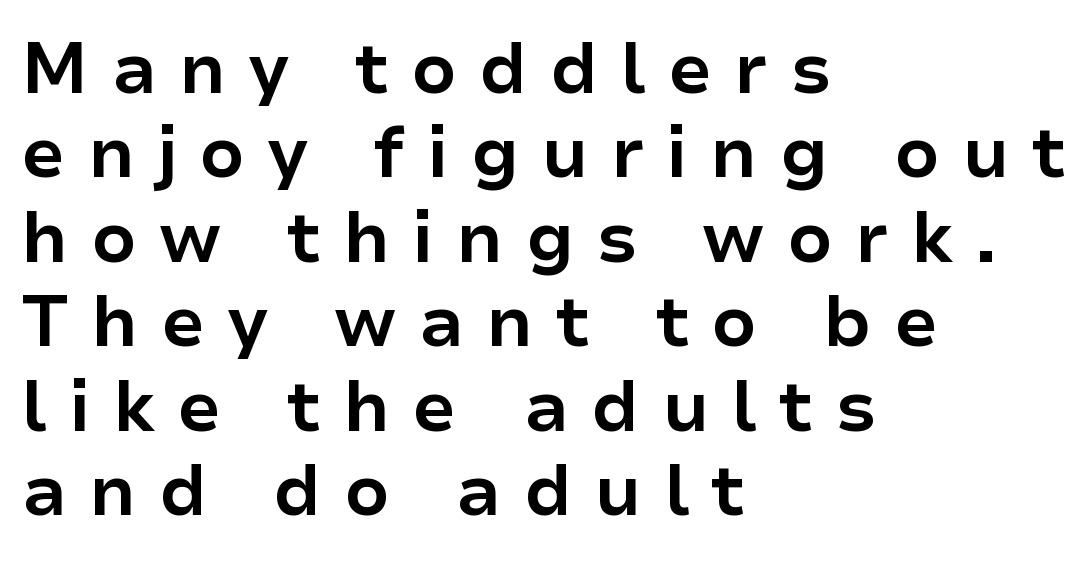
The image shows 71 px bold sans-serif type, upright; set left-aligned, line spacing 1.19x, unusually wide letter spacing (+0.31 em), not underlined; low stroke contrast and a medium x-height.
